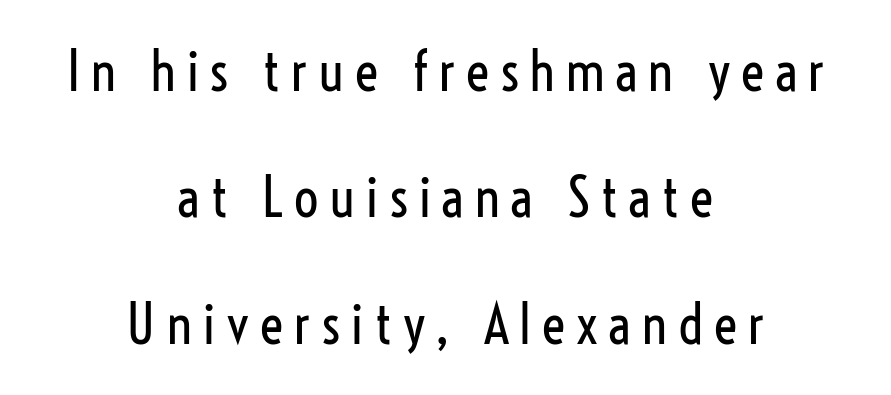
Upright lettering throughout. Rows of type keep a wide berth in the vertical direction. The font family rendered here belongs to the sans-serif group. No extra ink here — the face is not bold.
